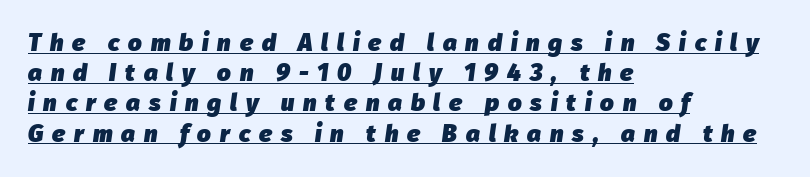
Q: Is the text bold? A: Yes.
Q: Is the text italic (slanted)? A: Yes, it leans right by about 8 degrees.
Q: Is the text underlined? A: Yes.
Q: How is the paragraph aligned? A: Left-aligned.
Q: Is the spacing between letters normal or unusually wide? A: Unusually wide.
Q: Is the spacing between lines tight, normal or loose? A: Normal.
